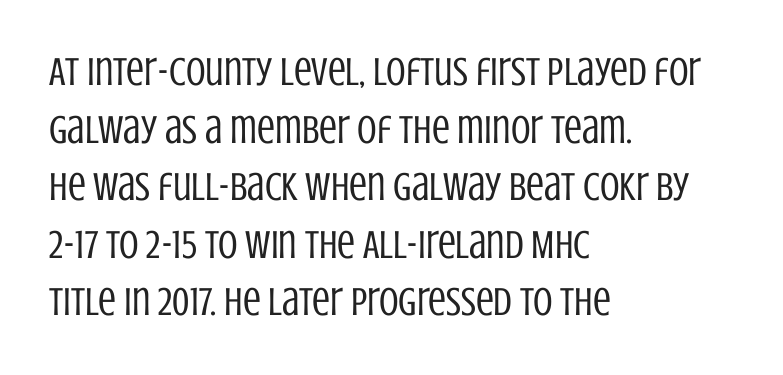
Q: Is the text bold? A: No.
Q: Is the text italic (slanted)? A: No, it is upright.
Q: Is the typeface a serif or a sans-serif typeface? A: Sans-serif.
Q: Is the text underlined? A: No.
Q: How is the paragraph aligned? A: Left-aligned.
Q: Is the spacing between letters normal or unusually wide? A: Normal.
Q: Is the spacing between lines tight, normal or loose? A: Normal.
Q: Width (condensed, normal, or wide)? A: Condensed.
Q: Stroke contrast? A: Low.
Q: x-height? A: Large.
Q: Monospaced? A: No.
